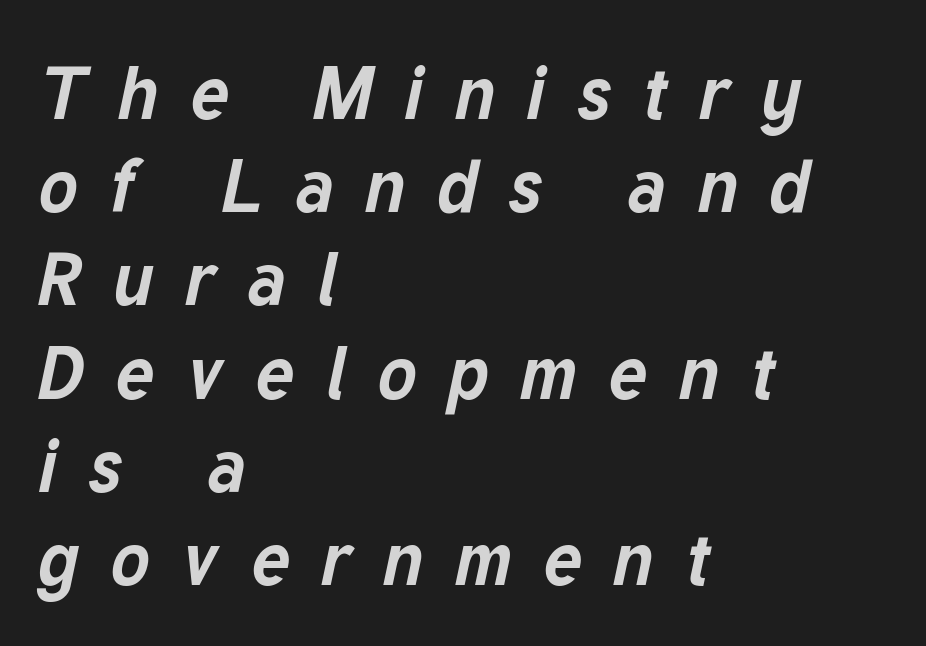
Q: Is the text bold? A: Yes.
Q: Is the text italic (slanted)? A: Yes, it leans right by about 12 degrees.
Q: Is the text underlined? A: No.
Q: How is the paragraph aligned? A: Left-aligned.
Q: Is the spacing between letters normal or unusually wide? A: Unusually wide.
Q: Is the spacing between lines tight, normal or loose? A: Normal.
Q: Width (condensed, normal, or wide)? A: Normal.
Q: Stroke contrast? A: Low.
Q: x-height? A: Medium.
Q: Monospaced? A: No.
